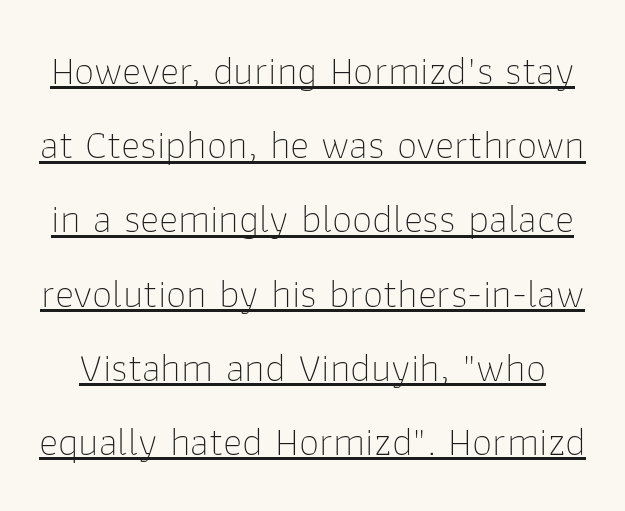
{"serif": "no", "italic": "no", "bold": "no", "weight": "thin", "width": "normal", "stroke_contrast": "low", "x_height": "medium", "monospaced": "no", "underline": "yes", "line_spacing_ratio": 1.81, "letter_spacing": "normal", "letter_spacing_em": 0.0, "glyph_px": 41}
